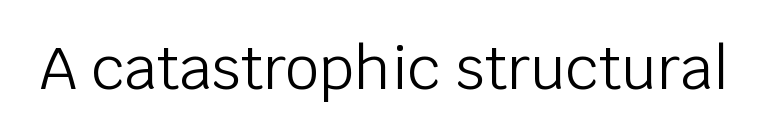
{"serif": "no", "italic": "no", "bold": "no", "weight": "light", "width": "normal", "stroke_contrast": "low", "x_height": "large", "monospaced": "no", "underline": "no", "letter_spacing": "normal", "letter_spacing_em": 0.0, "glyph_px": 59}
